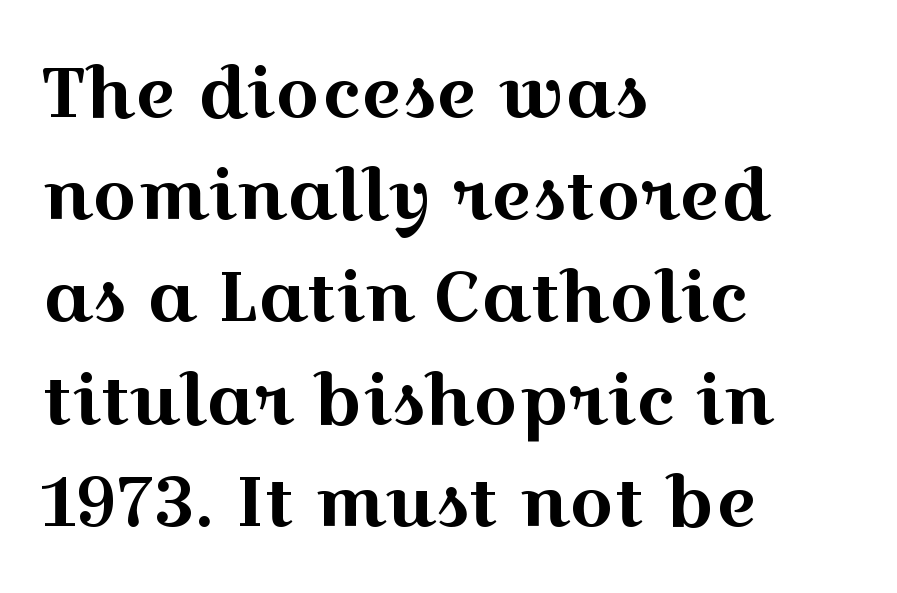
{"serif": "yes", "italic": "no", "width": "wide", "x_height": "medium", "monospaced": "no", "underline": "no", "align": "left", "line_spacing": "normal", "line_spacing_ratio": 1.46, "letter_spacing": "normal", "letter_spacing_em": 0.0, "glyph_px": 70}
